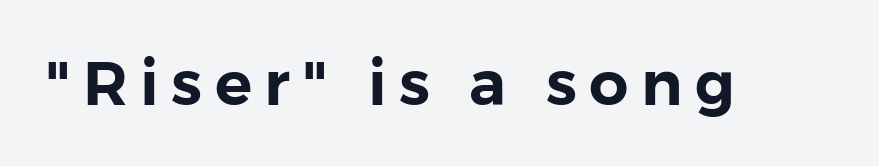
{"serif": "no", "italic": "no", "width": "normal", "stroke_contrast": "low", "x_height": "medium", "monospaced": "no", "underline": "no", "letter_spacing": "wide", "letter_spacing_em": 0.2, "glyph_px": 62}
